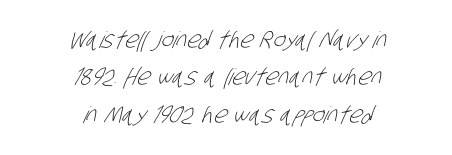
The image shows 23 px text type; set centered, normal line spacing (1.62x), normal letter spacing, not underlined.
